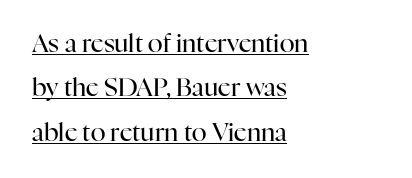
Q: Is the text bold? A: No.
Q: Is the text italic (slanted)? A: No, it is upright.
Q: Is the text underlined? A: Yes.
Q: How is the paragraph aligned? A: Left-aligned.
Q: Is the spacing between letters normal or unusually wide? A: Normal.
